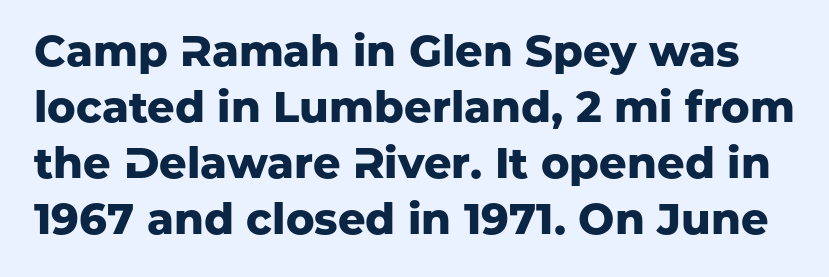
The specimen reads as upright at a glance. Each word holds together tightly as a unit, with standard inter-letter gaps. Students, this is bold: see how much ink each stroke carries. Does the type have serifs? No, each stem ends abruptly. The baseline area is clear.
